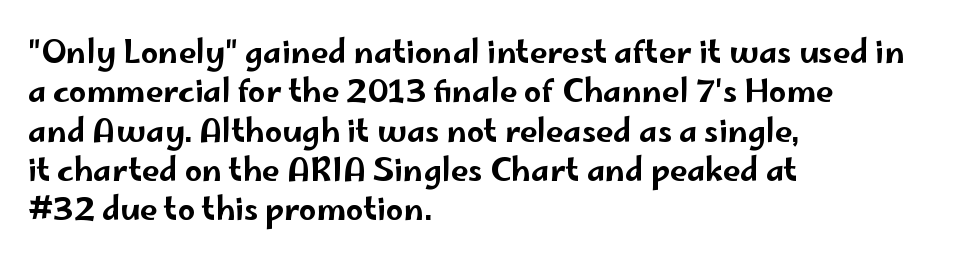
The image shows 31 px wide sans-serif type, upright; set left-aligned, normal line spacing (1.27x), normal letter spacing, not underlined; low stroke contrast and a small x-height.
